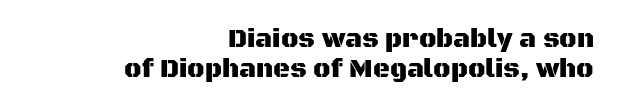
Descenders hang freely into open space. Line ends are locked; line starts wander. Standard letterfit; no display-style spreading of the glyphs. The axis of the letterforms is exactly vertical.
